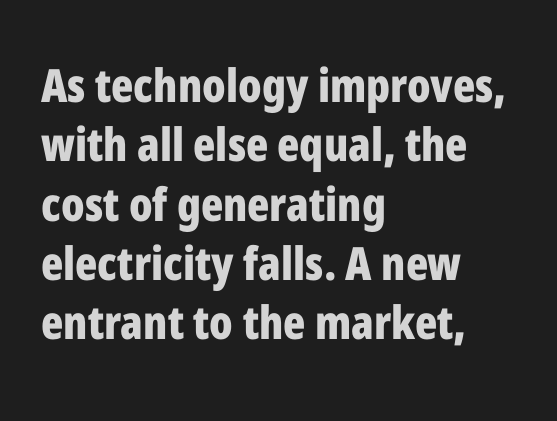
The image shows 46 px bold, condensed sans-serif type, upright; set left-aligned, normal line spacing (1.29x), normal letter spacing, not underlined; low stroke contrast and a medium x-height.
